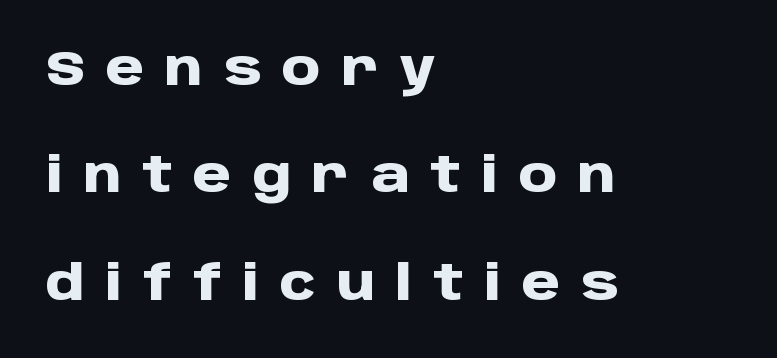
{"serif": "no", "italic": "no", "bold": "yes", "weight": "heavy", "width": "normal", "stroke_contrast": "low", "x_height": "large", "monospaced": "no", "underline": "no", "align": "left", "line_spacing": "loose", "line_spacing_ratio": 2.19, "letter_spacing": "wide", "letter_spacing_em": 0.42, "glyph_px": 49}
